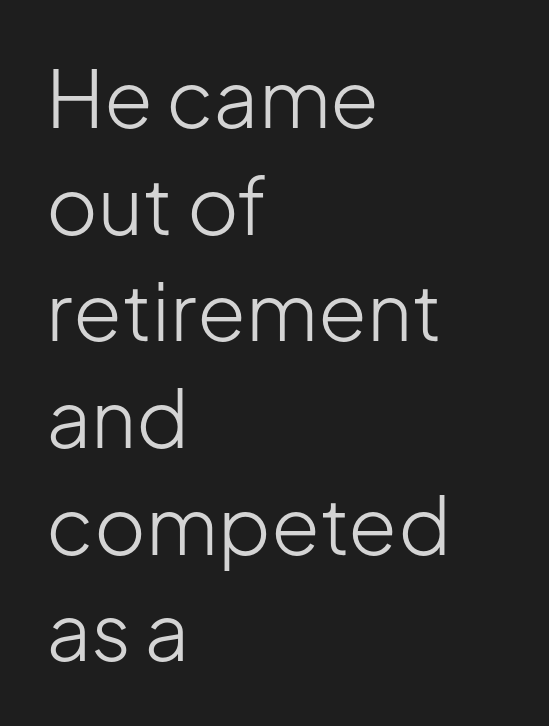
These lines are set flush left with a ragged right edge. The letters look calm and open, with moderate or lighter stems. The glyphs in this specimen are sans serif. Descenders hang freely into open space. The line-height multiplier appears to be the usual default. You can tell it's not italic because the verticals are truly vertical.
